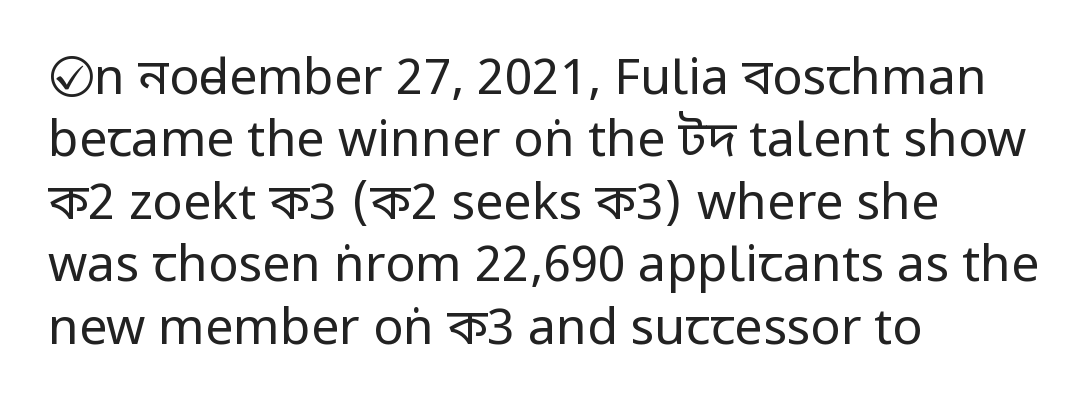
Descenders are the only things crossing below the line. Here the glyphs are tracked normally, forming tight word shapes. Type style note: lacks serifs. The lines in this sample share a left origin and differ only in where they stop.
